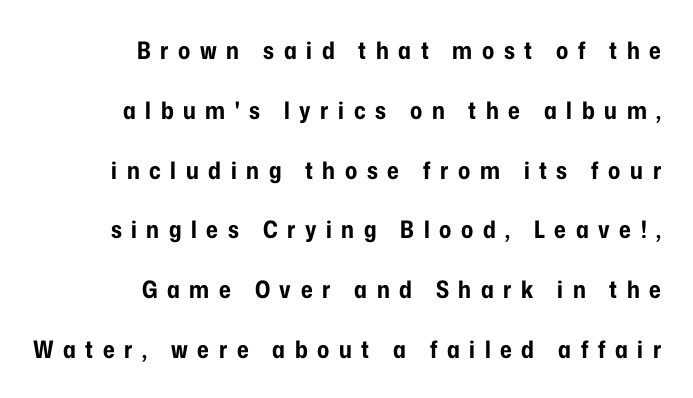
The image shows 24 px bold type, upright; set right-aligned, loose line spacing (2.49x), unusually wide letter spacing (+0.4 em), not underlined.
